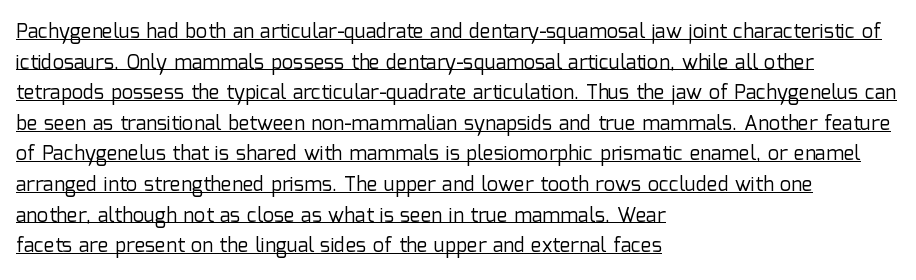
The designer left line spacing at the default. No italicization has been applied; the sample stays upright. Compared with typical body copy, the letter spacing here is the same. Vertical stems look standard width or narrower in stroke.
